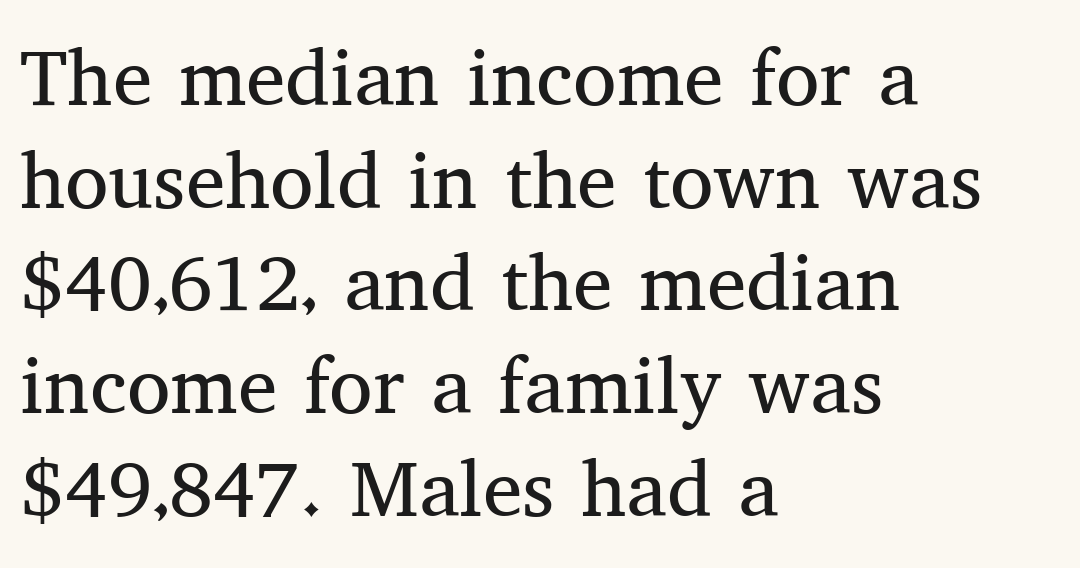
Nothing heavy about these letters — not bold at all. The tracking reads as untouched default to a designer's eye. Successive baselines arrive at the customary interval. Honestly, there is no underline to notice here at all.
